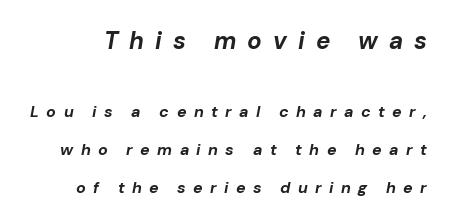
The tracking jumps out immediately: characters are airy and widely separated. Anything drawn beneath the words? Only blank space. These lines carry a lot of weight — the face is fully bold. The line-height multiplier appears high, well above default.
